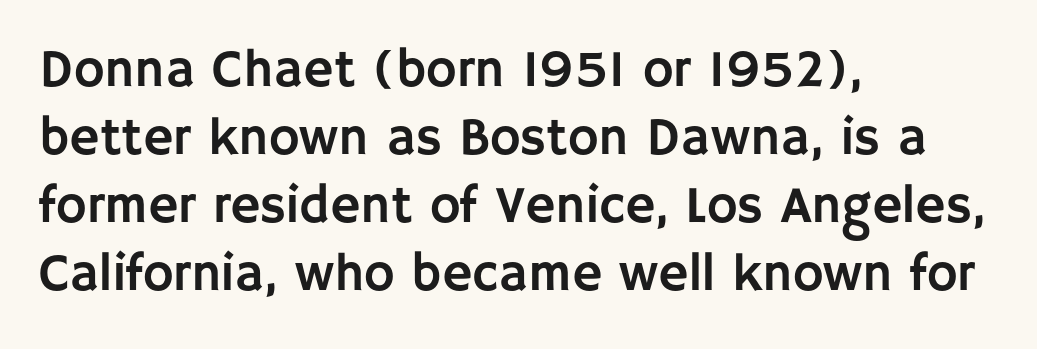
Q: Is the text italic (slanted)? A: No, it is upright.
Q: Is the typeface a serif or a sans-serif typeface? A: Sans-serif.
Q: Is the text underlined? A: No.
Q: How is the paragraph aligned? A: Left-aligned.
Q: Is the spacing between letters normal or unusually wide? A: Normal.
Q: Is the spacing between lines tight, normal or loose? A: Normal.
Q: Width (condensed, normal, or wide)? A: Normal.
Q: Stroke contrast? A: Low.
Q: x-height? A: Large.
Q: Monospaced? A: No.
